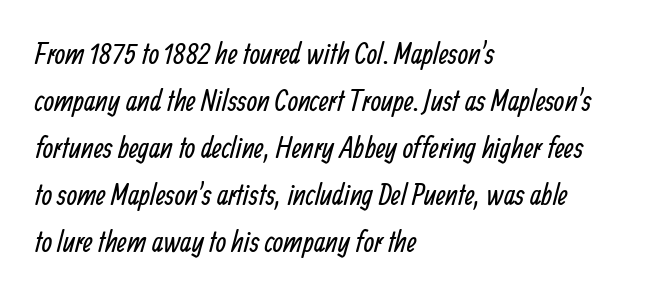
{"serif": "no", "bold": "no", "weight": "regular", "width": "condensed", "stroke_contrast": "low", "x_height": "medium", "monospaced": "no", "underline": "no", "align": "left", "line_spacing": "normal", "line_spacing_ratio": 1.57, "letter_spacing": "normal", "letter_spacing_em": 0.0, "glyph_px": 30}
